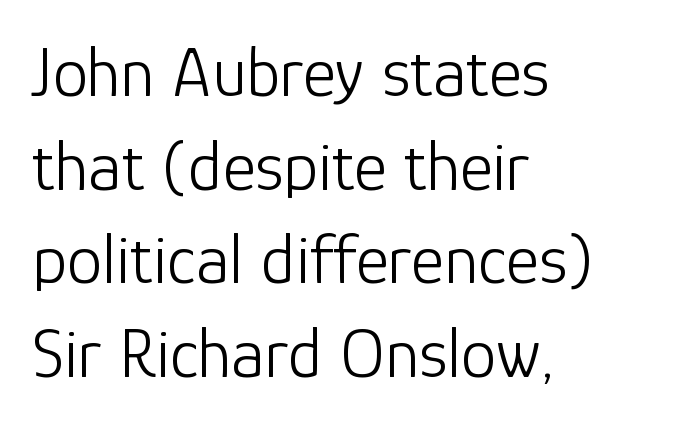
{"serif": "no", "italic": "no", "bold": "no", "weight": "light", "width": "normal", "stroke_contrast": "low", "x_height": "medium", "monospaced": "no", "underline": "no", "align": "left", "line_spacing": "normal", "line_spacing_ratio": 1.32, "letter_spacing": "normal", "letter_spacing_em": 0.0, "glyph_px": 71}
